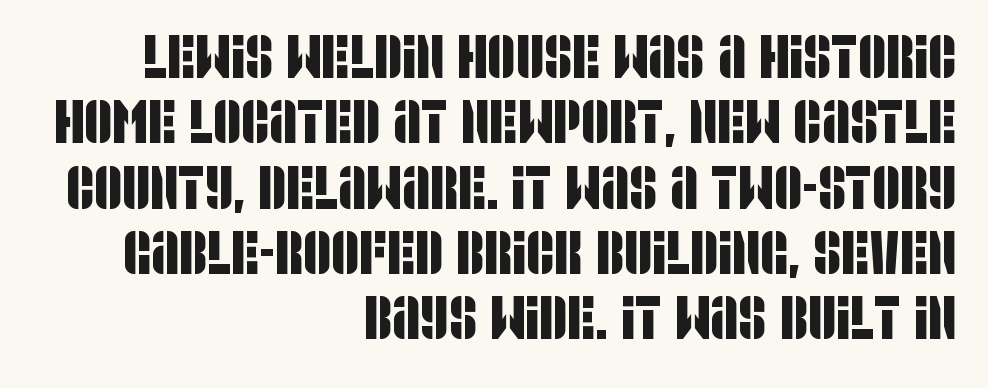
{"serif": "no", "width": "condensed", "stroke_contrast": "low", "x_height": "large", "monospaced": "no", "underline": "no", "align": "right", "line_spacing": "tight", "line_spacing_ratio": 1.07, "letter_spacing": "normal", "letter_spacing_em": 0.0, "glyph_px": 61}
